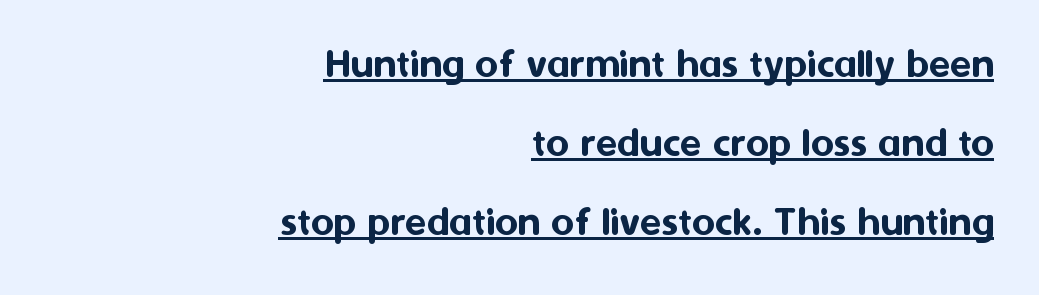
{"serif": "no", "italic": "no", "width": "normal", "stroke_contrast": "medium", "x_height": "medium", "monospaced": "no", "underline": "yes", "align": "right", "line_spacing_ratio": 1.79, "letter_spacing": "normal", "letter_spacing_em": 0.0, "glyph_px": 44}
